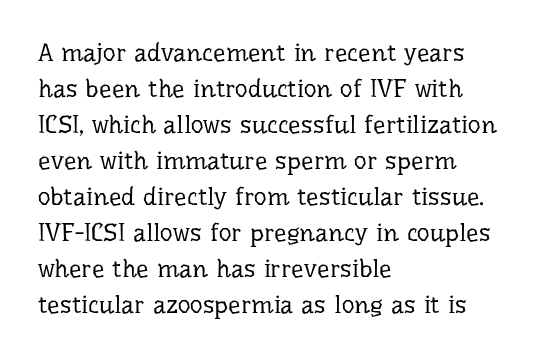
Q: Is the text bold? A: No.
Q: Is the text italic (slanted)? A: No, it is upright.
Q: Is the text underlined? A: No.
Q: How is the paragraph aligned? A: Left-aligned.
Q: Is the spacing between letters normal or unusually wide? A: Normal.
Q: Is the spacing between lines tight, normal or loose? A: Normal.
